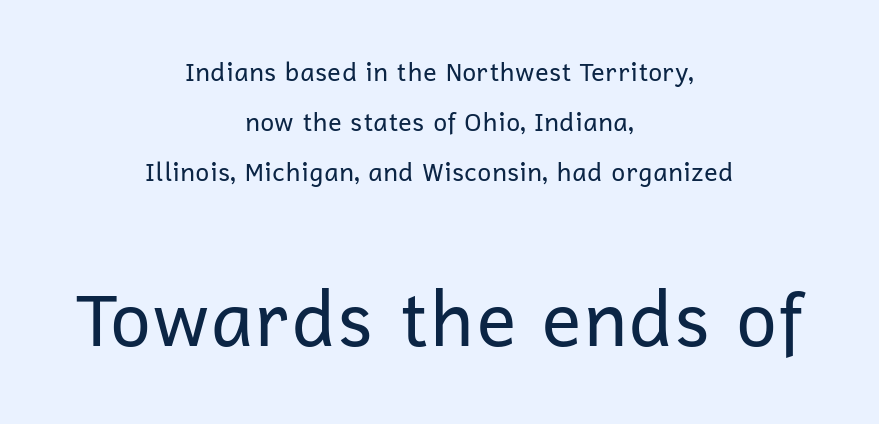
{"serif": "no", "italic": "no", "bold": "no", "weight": "regular", "width": "normal", "stroke_contrast": "low", "x_height": "medium", "monospaced": "no", "underline": "no", "align": "center", "line_spacing": "loose", "line_spacing_ratio": 2.01, "letter_spacing": "normal", "letter_spacing_em": 0.0, "larger_block": "second", "size_ratio": 2.96, "glyph_px": 74}
